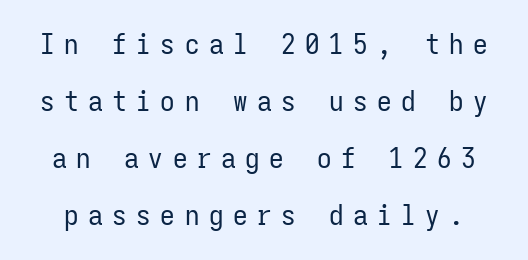
Q: Is the text bold? A: No.
Q: Is the text italic (slanted)? A: No, it is upright.
Q: Is the typeface a serif or a sans-serif typeface? A: Sans-serif.
Q: Is the text underlined? A: No.
Q: Is the spacing between letters normal or unusually wide? A: Unusually wide.
Q: Is the spacing between lines tight, normal or loose? A: Loose.
Q: Width (condensed, normal, or wide)? A: Condensed.
Q: Stroke contrast? A: Low.
Q: x-height? A: Medium.
Q: Monospaced? A: Yes.
